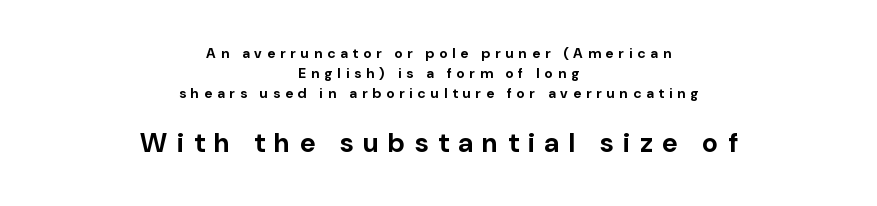
Q: Is the text bold? A: Yes.
Q: Is the text italic (slanted)? A: No, it is upright.
Q: Is the text underlined? A: No.
Q: How is the paragraph aligned? A: Centered.
Q: Is the spacing between letters normal or unusually wide? A: Unusually wide.
Q: Is the spacing between lines tight, normal or loose? A: Normal.
Q: Which block of text is set in a larger size, the first (top) or the second (bottom)? A: The second (bottom) one.
